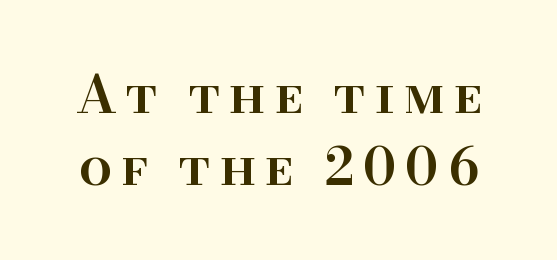
{"serif": "yes", "italic": "no", "bold": "semi", "weight": "semibold", "width": "normal", "stroke_contrast": "high", "x_height": "small", "monospaced": "no", "underline": "no", "line_spacing": "normal", "line_spacing_ratio": 1.38, "glyph_px": 52}
